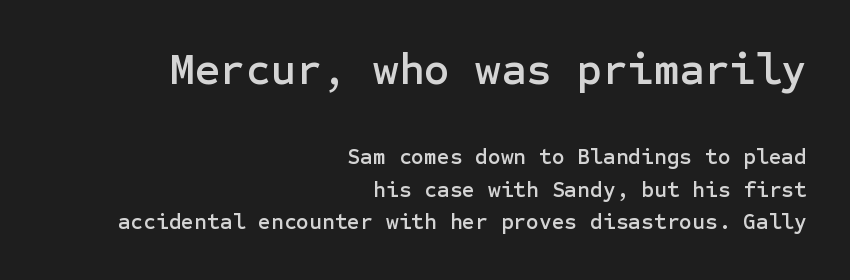
Q: Is the text italic (slanted)? A: No, it is upright.
Q: Is the typeface a serif or a sans-serif typeface? A: Sans-serif.
Q: Is the text underlined? A: No.
Q: How is the paragraph aligned? A: Right-aligned.
Q: Is the spacing between letters normal or unusually wide? A: Normal.
Q: Is the spacing between lines tight, normal or loose? A: Normal.
Q: Which block of text is set in a larger size, the first (top) or the second (bottom)? A: The first (top) one.
Q: Width (condensed, normal, or wide)? A: Normal.
Q: Stroke contrast? A: Low.
Q: x-height? A: Medium.
